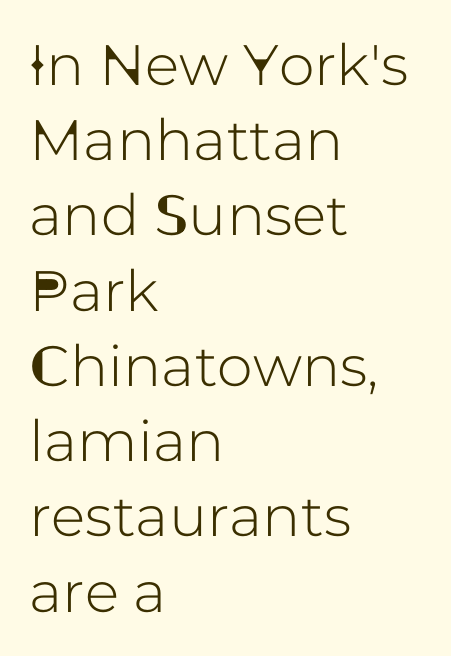
Q: Is the text italic (slanted)? A: No, it is upright.
Q: Is the typeface a serif or a sans-serif typeface? A: Sans-serif.
Q: Is the text underlined? A: No.
Q: How is the paragraph aligned? A: Left-aligned.
Q: Is the spacing between letters normal or unusually wide? A: Normal.
Q: Is the spacing between lines tight, normal or loose? A: Normal.
Q: Width (condensed, normal, or wide)? A: Normal.
Q: Stroke contrast? A: Low.
Q: x-height? A: Medium.
Q: Monospaced? A: No.
